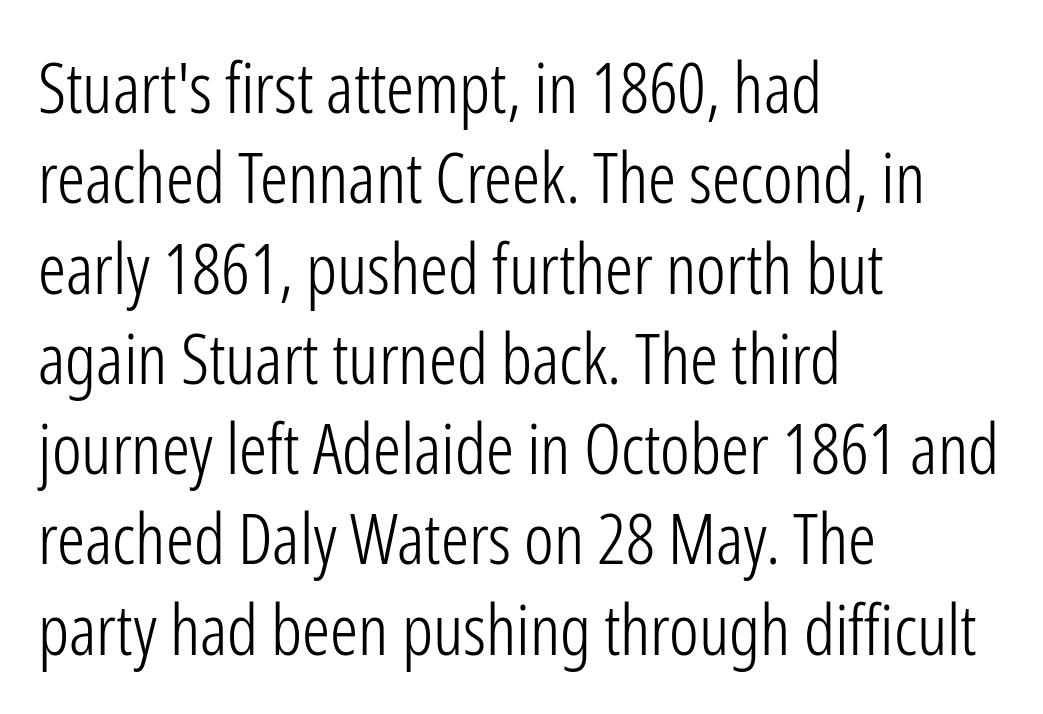
The strip under each line holds only bare page. Is the type heavy? It reads as light-to-regular instead. This sample uses a sans-serif face. A typesetter would call this proportional, since set widths differ per character. Spacing between characters is what you'd get straight out of the box. How would I describe the line gaps? Plain and ordinary.
